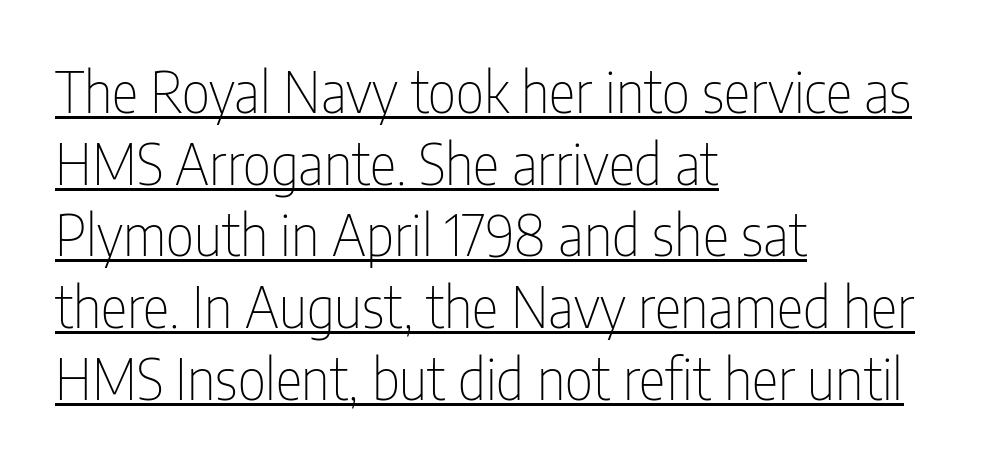
{"serif": "no", "italic": "no", "bold": "no", "weight": "thin", "width": "condensed", "stroke_contrast": "low", "x_height": "medium", "monospaced": "no", "underline": "yes", "align": "left", "line_spacing": "normal", "line_spacing_ratio": 1.28, "letter_spacing": "normal", "letter_spacing_em": 0.0, "glyph_px": 56}
